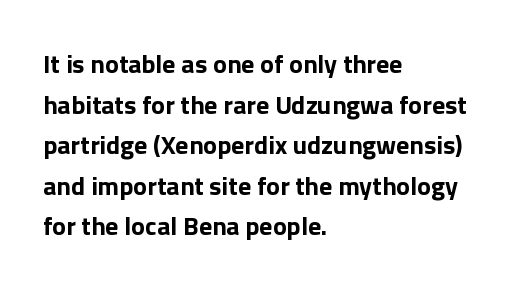
Q: Is the text bold? A: Yes.
Q: Is the text italic (slanted)? A: No, it is upright.
Q: Is the text underlined? A: No.
Q: How is the paragraph aligned? A: Left-aligned.
Q: Is the spacing between letters normal or unusually wide? A: Normal.
Q: Is the spacing between lines tight, normal or loose? A: Normal.
